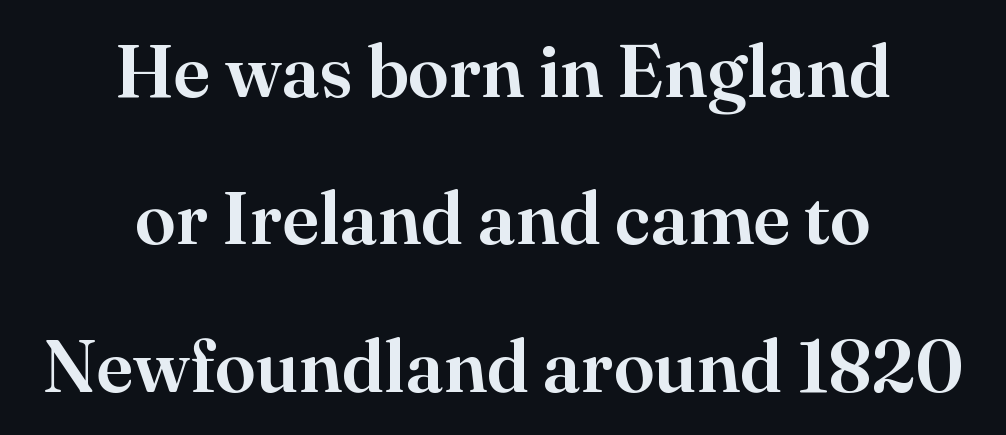
Each word holds together tightly as a unit, with standard inter-letter gaps. A typesetter would label this face a serif. Successive baselines arrive slowly, with a big drop between each. Leftover space on each line is divided equally before and after the words. Designer's note — italics off, roman on.
